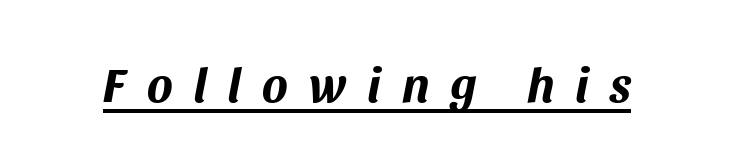
Q: Is the text bold? A: Yes.
Q: Is the text italic (slanted)? A: Yes, it leans right by about 11 degrees.
Q: Is the text underlined? A: Yes.
Q: Is the spacing between letters normal or unusually wide? A: Unusually wide.
Q: Width (condensed, normal, or wide)? A: Normal.
Q: Stroke contrast? A: Medium.
Q: x-height? A: Large.
Q: Monospaced? A: No.
